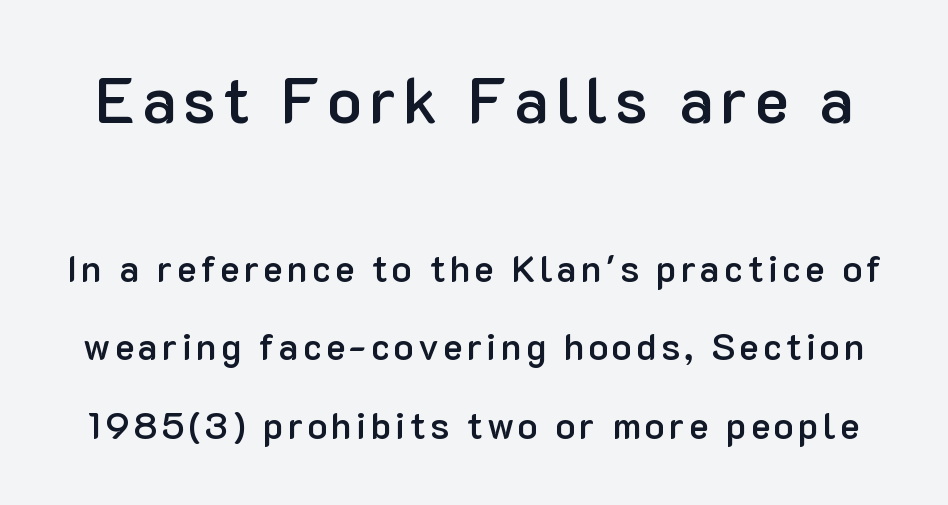
Its strokes are somewhat broadened, the hallmark of semibold type. A roman cut, with each character standing at attention. Bigger letters appear in the top chunk; the bottom chunk is reduced. Reading down the column, the eye jumps a long way to each next line. Underlining? Definitely not there.
